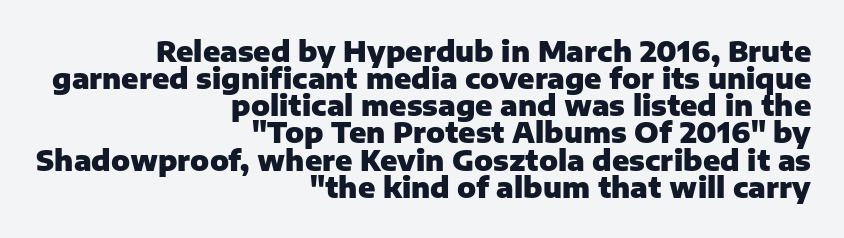
Q: Is the text bold? A: Yes.
Q: Is the text italic (slanted)? A: No, it is upright.
Q: Is the typeface a serif or a sans-serif typeface? A: Sans-serif.
Q: Is the text underlined? A: No.
Q: How is the paragraph aligned? A: Right-aligned.
Q: Is the spacing between letters normal or unusually wide? A: Normal.
Q: Is the spacing between lines tight, normal or loose? A: Tight.
Q: Width (condensed, normal, or wide)? A: Normal.
Q: Stroke contrast? A: Low.
Q: x-height? A: Medium.
Q: Monospaced? A: No.
